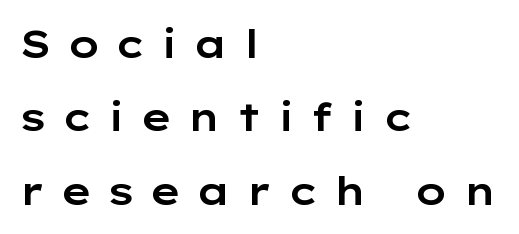
Q: Is the text italic (slanted)? A: No, it is upright.
Q: Is the typeface a serif or a sans-serif typeface? A: Sans-serif.
Q: Is the text underlined? A: No.
Q: How is the paragraph aligned? A: Left-aligned.
Q: Is the spacing between letters normal or unusually wide? A: Unusually wide.
Q: Width (condensed, normal, or wide)? A: Wide.
Q: Stroke contrast? A: Low.
Q: x-height? A: Medium.
Q: Monospaced? A: No.
